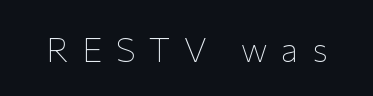
{"serif": "no", "italic": "no", "bold": "no", "weight": "thin", "width": "normal", "stroke_contrast": "low", "x_height": "medium", "monospaced": "no", "underline": "no", "letter_spacing": "wide", "letter_spacing_em": 0.4, "glyph_px": 34}
